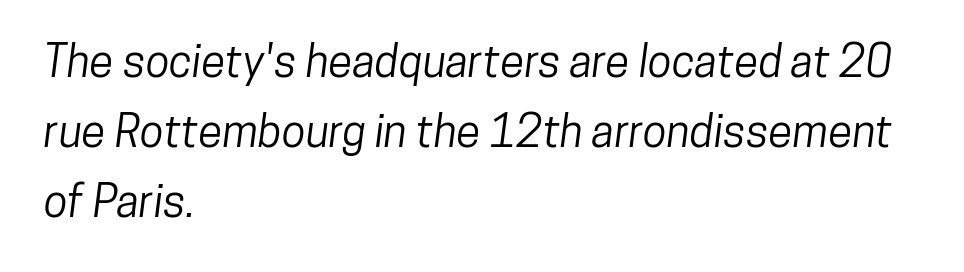
Q: Is the typeface a serif or a sans-serif typeface? A: Sans-serif.
Q: Is the text underlined? A: No.
Q: How is the paragraph aligned? A: Left-aligned.
Q: Is the spacing between letters normal or unusually wide? A: Normal.
Q: Is the spacing between lines tight, normal or loose? A: Normal.
Q: Width (condensed, normal, or wide)? A: Condensed.
Q: Stroke contrast? A: Low.
Q: x-height? A: Medium.
Q: Monospaced? A: No.
